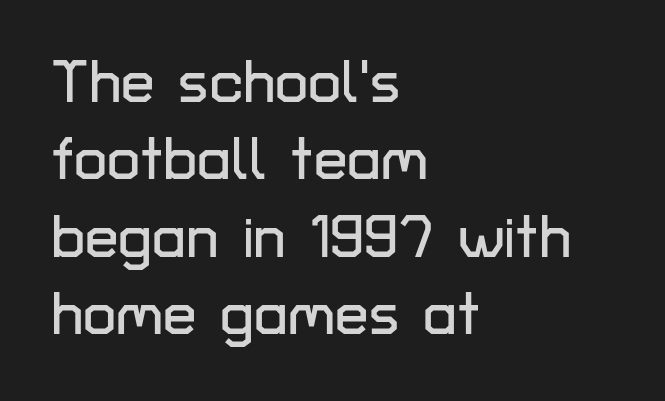
{"serif": "no", "italic": "no", "width": "normal", "stroke_contrast": "low", "x_height": "medium", "monospaced": "no", "underline": "no", "align": "left", "line_spacing": "normal", "line_spacing_ratio": 1.29, "letter_spacing": "normal", "letter_spacing_em": 0.0, "glyph_px": 60}
